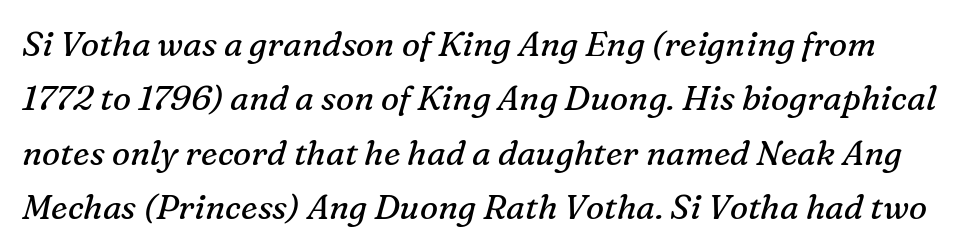
{"serif": "yes", "italic": "yes", "lean": "right", "slant_degrees": 16, "bold": "no", "weight": "regular", "width": "normal", "stroke_contrast": "medium", "x_height": "medium", "monospaced": "no", "underline": "no", "line_spacing": "normal", "line_spacing_ratio": 1.6, "letter_spacing": "normal", "letter_spacing_em": 0.0, "glyph_px": 34}
